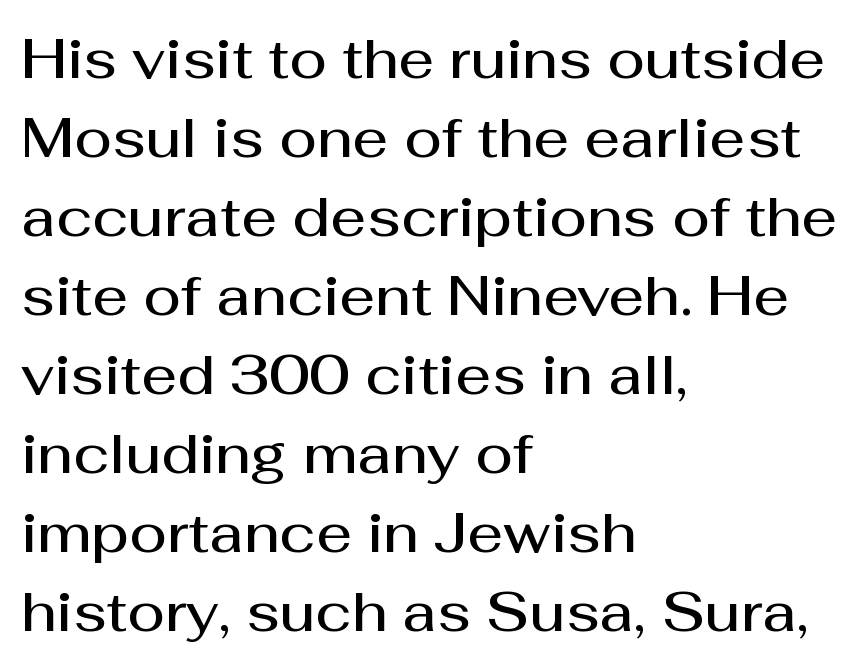
The image shows 56 px semibold sans-serif type, upright; set left-aligned, normal line spacing (1.41x), normal letter spacing, not underlined; medium stroke contrast and a medium x-height.
